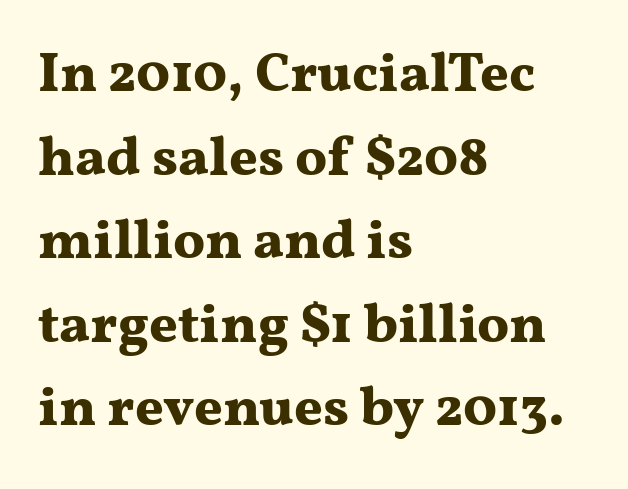
The passage shown has conventional tracking throughout. Alignment: flush left. Set as a true bold cut, around the 700 mark. Reading down the column, the eye jumps a familiar distance to each next line. Nope, not italic — everything's standing straight. The typeface chosen for these lines features serifs.
